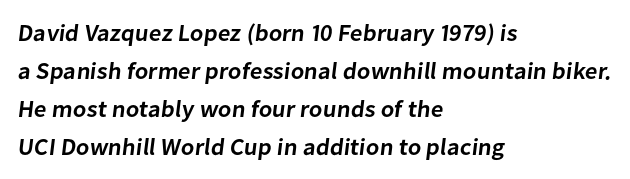
{"bold": "semi", "underline": "no", "align": "left", "line_spacing": "normal", "line_spacing_ratio": 1.58, "letter_spacing": "normal", "letter_spacing_em": 0.0, "glyph_px": 24}
